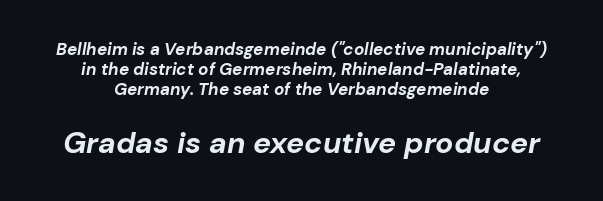
The image shows 30 px bold type, italic (leaning right); set centered, line spacing 1.19x, normal letter spacing, not underlined; the second (bottom) block is 1.76x larger; low stroke contrast and a medium x-height.
